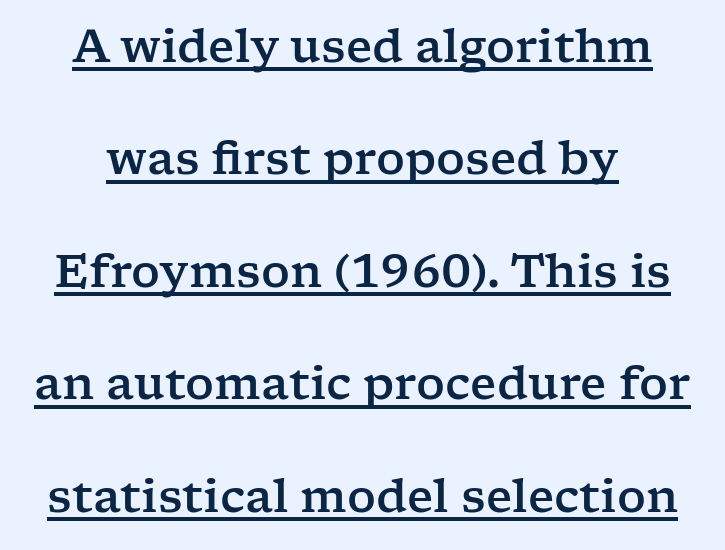
Q: Is the text italic (slanted)? A: No, it is upright.
Q: Is the typeface a serif or a sans-serif typeface? A: Serif.
Q: Is the text underlined? A: Yes.
Q: Is the spacing between letters normal or unusually wide? A: Normal.
Q: Is the spacing between lines tight, normal or loose? A: Loose.
Q: Width (condensed, normal, or wide)? A: Wide.
Q: Stroke contrast? A: Low.
Q: x-height? A: Medium.
Q: Monospaced? A: No.
